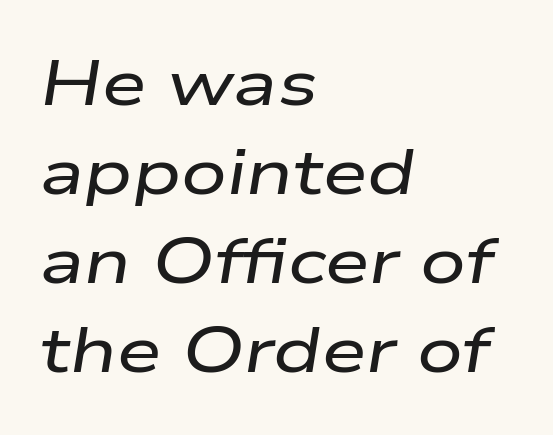
Q: Is the text italic (slanted)? A: Yes, it leans right by about 9 degrees.
Q: Is the text underlined? A: No.
Q: How is the paragraph aligned? A: Left-aligned.
Q: Is the spacing between letters normal or unusually wide? A: Normal.
Q: Is the spacing between lines tight, normal or loose? A: Normal.
Q: Width (condensed, normal, or wide)? A: Wide.
Q: Stroke contrast? A: Low.
Q: x-height? A: Medium.
Q: Monospaced? A: No.
